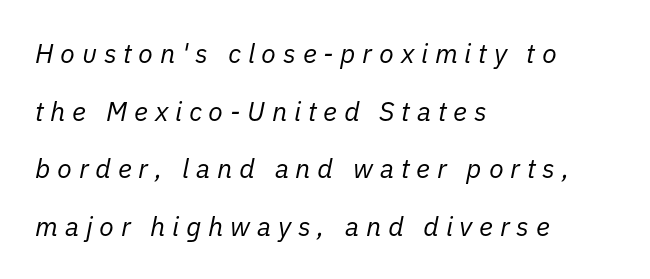
{"italic": "yes", "lean": "right", "slant_degrees": 11, "bold": "no", "underline": "no", "align": "left", "line_spacing": "loose", "line_spacing_ratio": 2.13, "letter_spacing": "wide", "letter_spacing_em": 0.25, "glyph_px": 27}
